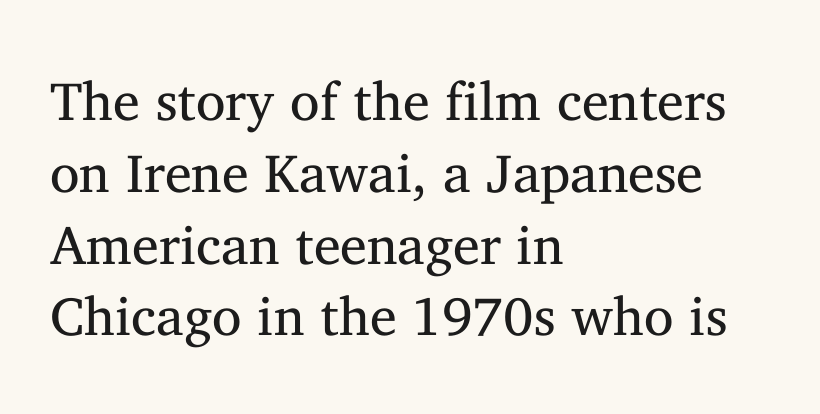
The image shows 54 px regular-weight serif type, upright; set left-aligned, normal line spacing (1.33x), normal letter spacing, not underlined; medium stroke contrast and a medium x-height.
